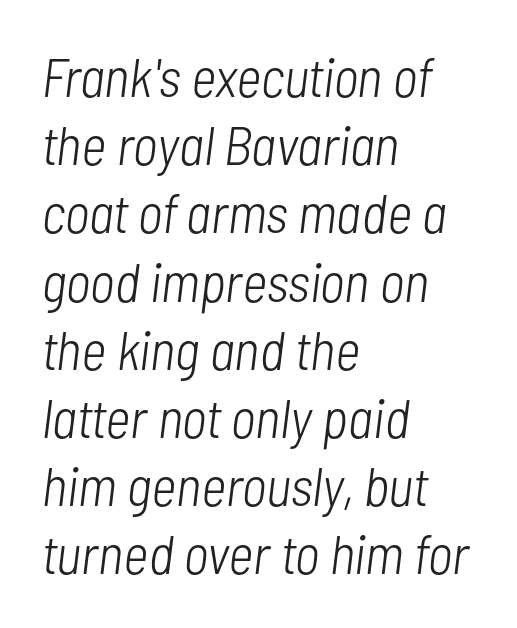
The image shows 55 px light, condensed type, italic (leaning right); set left-aligned, line spacing 1.24x, normal letter spacing, not underlined; low stroke contrast and a medium x-height.
